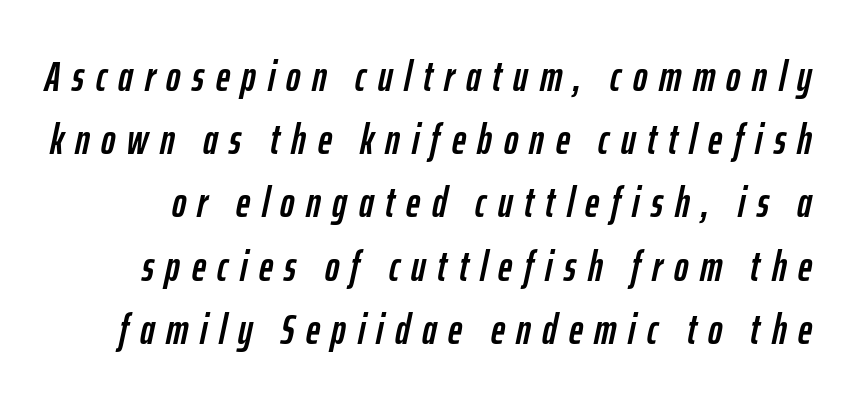
Proportional: the letters do not fall into vertical columns. The gap between lines stays unmarked. Style check: oblique. The lines sit at an ordinary, default distance from one another.
